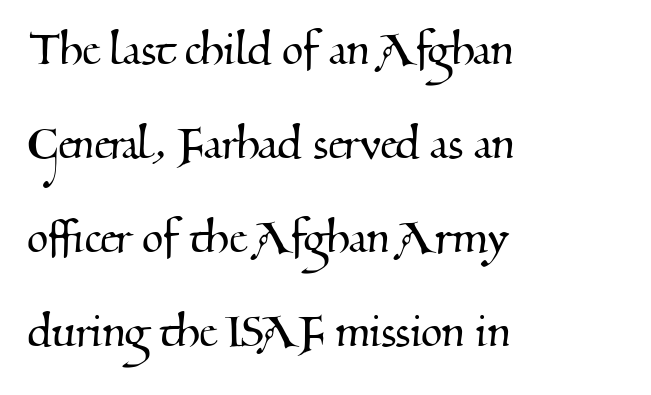
You could not count columns in this text — the font is proportionally spaced. Letterform terminals end in serifs throughout the passage. The letterforms sit shoulder to shoulder at normal distance. Horizontal alignment here is leftward, the default for most running prose. Lines of text with bare space underneath.
